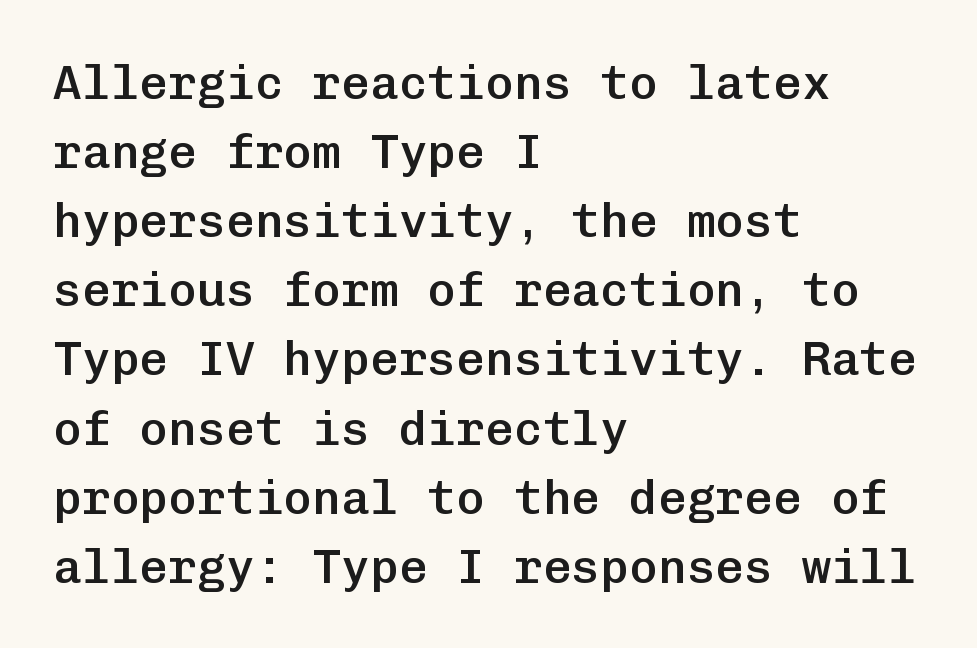
The image shows 48 px semibold sans-serif type, upright, monospaced; set left-aligned, normal line spacing (1.44x), normal letter spacing, not underlined; low stroke contrast and a medium x-height.
